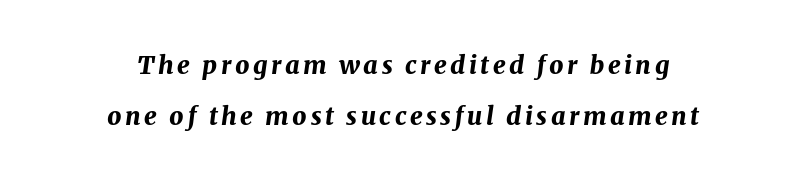
Compared with typical paragraphs, the rows here are farther apart. Observe the lean: these are italic letterforms. The typesetter chose a symmetrical, centered arrangement here. The characters look thick and weighty, a clear bold. Underlining? Definitely not there.
